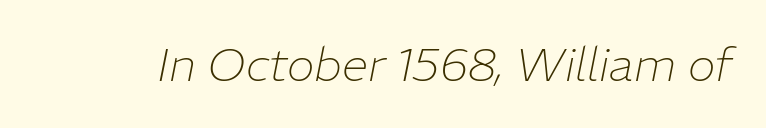
{"italic": "yes", "lean": "right", "slant_degrees": 11, "bold": "no", "weight": "thin", "width": "normal", "stroke_contrast": "low", "x_height": "medium", "monospaced": "no", "underline": "no", "letter_spacing": "normal", "letter_spacing_em": 0.0, "glyph_px": 47}
